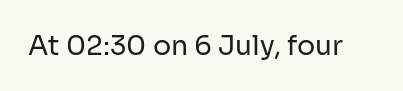
Has an underline been added? It has not. The type is set solid horizontally, with unmodified tracking. The characters are drawn with everyday or finer stroke widths. Every character sits straight up, as roman type does.
